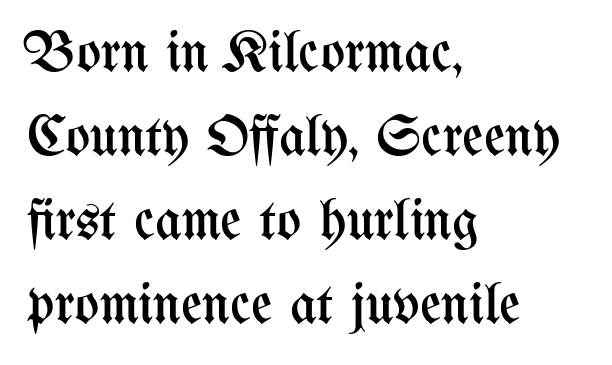
Here the designer chose a conventional face with non-uniform glyph widths. The type sits square on the baseline with zero lean. Compared with typical body copy, the letter spacing here is the same. Ink coverage per letter is moderate at most. Check the space under the baseline: it is left empty. Alignment: flush left.
